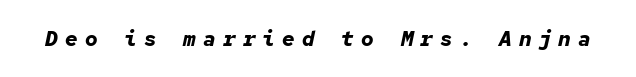
The image shows 21 px bold type, italic (leaning right); set unusually wide letter spacing (+0.34 em), not underlined.
